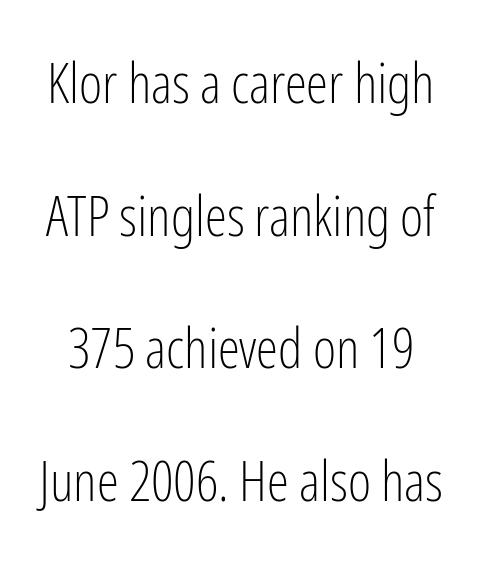
{"serif": "no", "italic": "no", "bold": "no", "weight": "light", "width": "condensed", "stroke_contrast": "low", "x_height": "medium", "monospaced": "no", "underline": "no", "line_spacing": "loose", "line_spacing_ratio": 2.37, "letter_spacing": "normal", "letter_spacing_em": 0.0, "glyph_px": 56}
